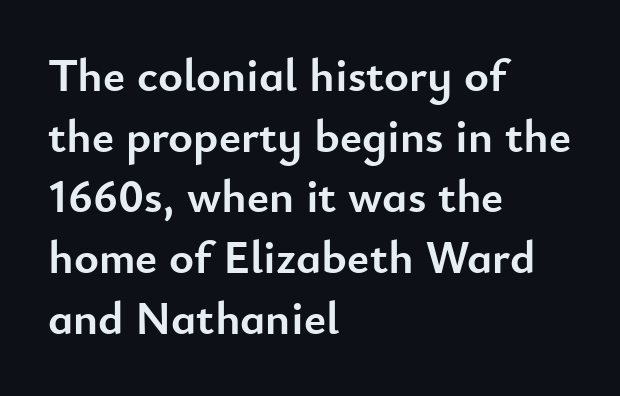
The image shows 47 px semibold sans-serif type, upright; set left-aligned, normal line spacing (1.29x), normal letter spacing, not underlined; low stroke contrast and a small x-height.
